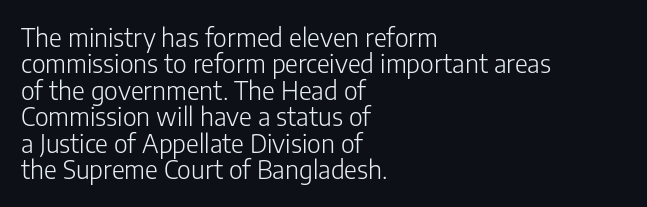
The image shows 25 px text type, upright; set left-aligned, tight line spacing (1.06x), normal letter spacing, not underlined.
